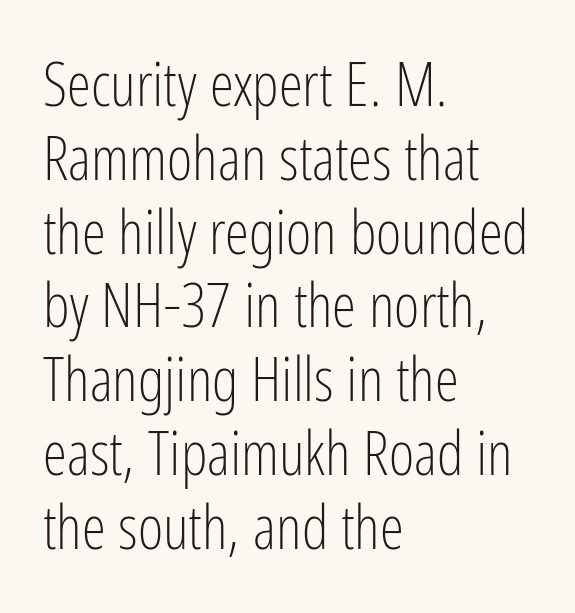
Upright lettering throughout. All the whitespace from short lines collects on the right. Check where the strokes stop: nothing finishes them off — pure sans. Do the characters align in a grid? No, the font is proportional.
